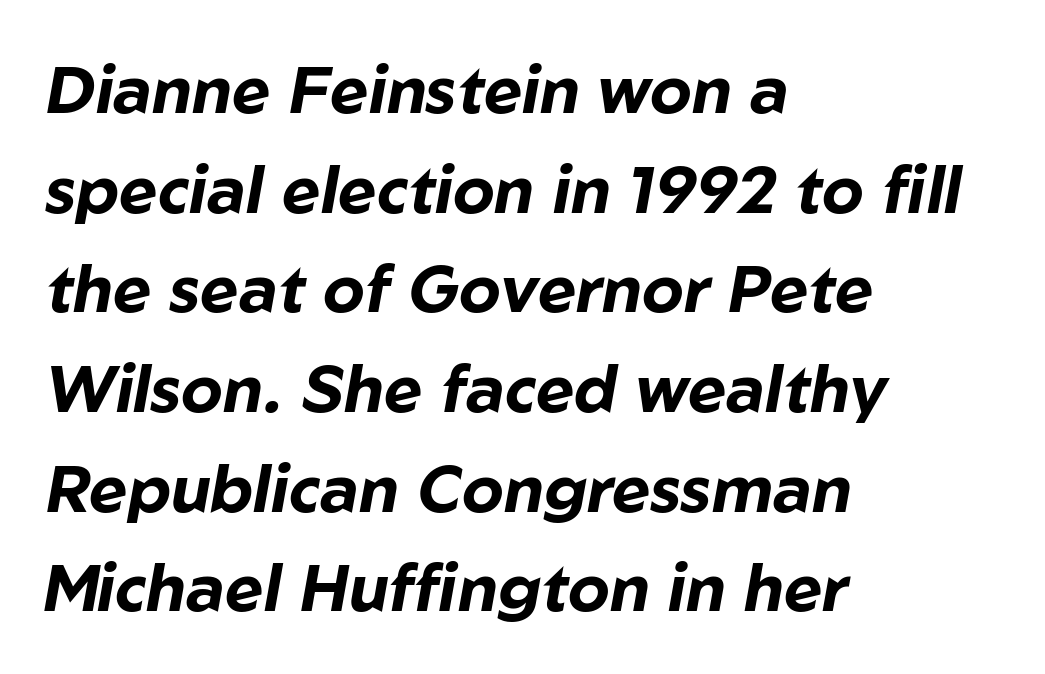
Do the characters align in a grid? No, the font is proportional. An italicized treatment has been applied to the whole sample. These lines carry a lot of weight — the face is fully bold. Does the copy run flush right? No — it runs flush left. The type is set solid horizontally, with unmodified tracking. The vertical gap from one line to the next is medium.
